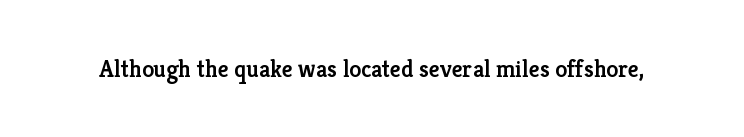
{"italic": "no", "bold": "semi", "underline": "no", "letter_spacing": "normal", "letter_spacing_em": 0.0, "glyph_px": 24}
